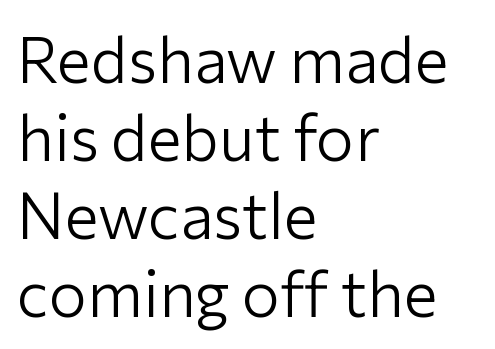
Q: Is the text bold? A: No.
Q: Is the text italic (slanted)? A: No, it is upright.
Q: Is the typeface a serif or a sans-serif typeface? A: Sans-serif.
Q: Is the text underlined? A: No.
Q: How is the paragraph aligned? A: Left-aligned.
Q: Is the spacing between letters normal or unusually wide? A: Normal.
Q: Width (condensed, normal, or wide)? A: Normal.
Q: Stroke contrast? A: Low.
Q: x-height? A: Medium.
Q: Monospaced? A: No.
